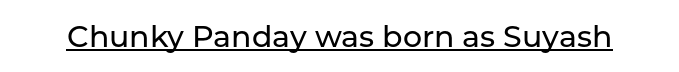
The image shows 30 px sans-serif type, upright; set normal letter spacing, underlined; low stroke contrast and a medium x-height.
